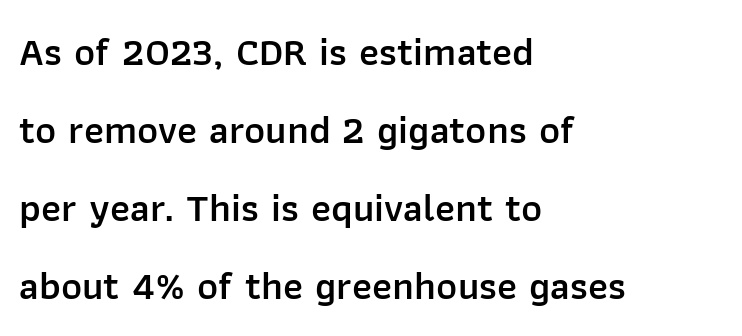
The image shows 40 px semibold sans-serif type, upright; set left-aligned, loose line spacing (1.95x), normal letter spacing, not underlined; low stroke contrast and a medium x-height.
